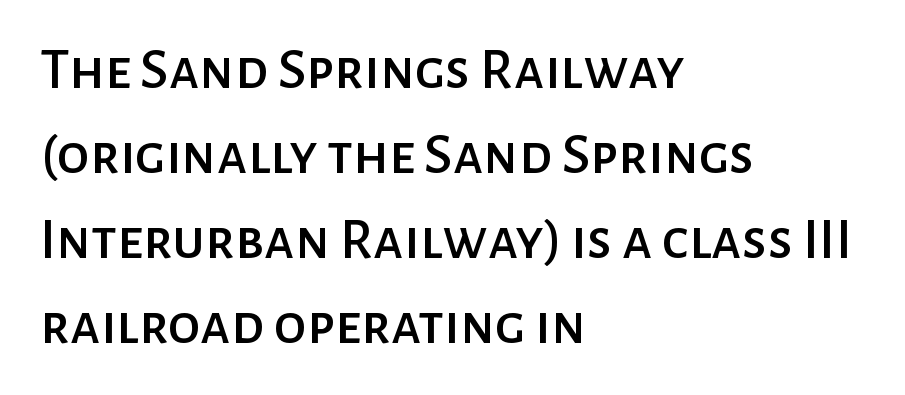
Q: Is the text italic (slanted)? A: No, it is upright.
Q: Is the typeface a serif or a sans-serif typeface? A: Sans-serif.
Q: Is the text underlined? A: No.
Q: How is the paragraph aligned? A: Left-aligned.
Q: Is the spacing between letters normal or unusually wide? A: Normal.
Q: Is the spacing between lines tight, normal or loose? A: Normal.
Q: Width (condensed, normal, or wide)? A: Normal.
Q: Stroke contrast? A: Low.
Q: x-height? A: Medium.
Q: Monospaced? A: No.
